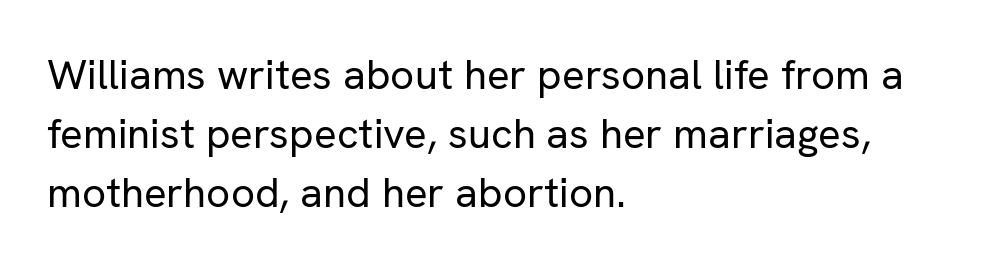
Nobody touched the tracking dial on this one. What kind of face is this? One without serifs — a sans. Do the letters lean? They stand straight. Whoever set this chose a conventional vertical rhythm. The setting favours the left margin, as ordinary paragraphs usually do.
